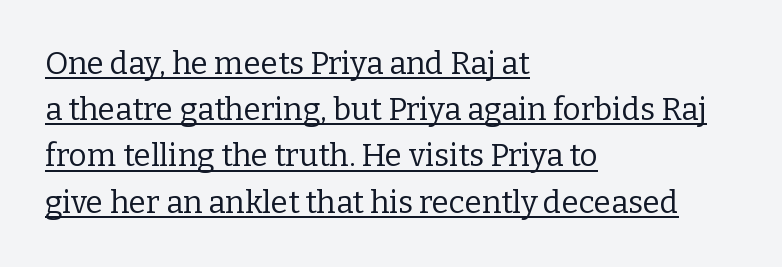
Notice how a bar underscores the lettering throughout. The passage shown is typed in a proportional face where columns would drift. Compared with a centered layout, this one pins lines to the left instead. This is roman type, the default non-slanted kind. Serif or sans? Serif — the stroke terminals have little feet. Observe the ordinary spacing: letters are neighbours, not strangers.
